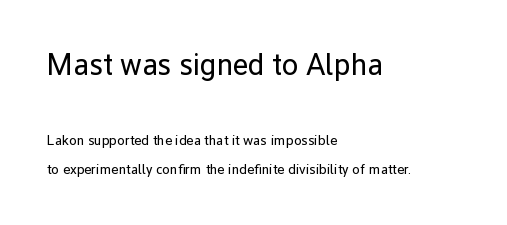
Q: Is the text bold? A: No.
Q: Is the text italic (slanted)? A: No, it is upright.
Q: Is the typeface a serif or a sans-serif typeface? A: Sans-serif.
Q: Is the text underlined? A: No.
Q: How is the paragraph aligned? A: Left-aligned.
Q: Is the spacing between letters normal or unusually wide? A: Normal.
Q: Is the spacing between lines tight, normal or loose? A: Loose.
Q: Which block of text is set in a larger size, the first (top) or the second (bottom)? A: The first (top) one.
Q: Width (condensed, normal, or wide)? A: Normal.
Q: Stroke contrast? A: Low.
Q: x-height? A: Medium.
Q: Monospaced? A: No.
